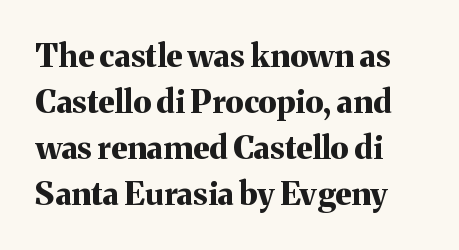
{"serif": "yes", "italic": "no", "bold": "yes", "weight": "bold", "width": "normal", "stroke_contrast": "medium", "x_height": "medium", "monospaced": "no", "underline": "no", "align": "left", "line_spacing": "normal", "line_spacing_ratio": 1.44, "letter_spacing": "normal", "letter_spacing_em": 0.0, "glyph_px": 32}
